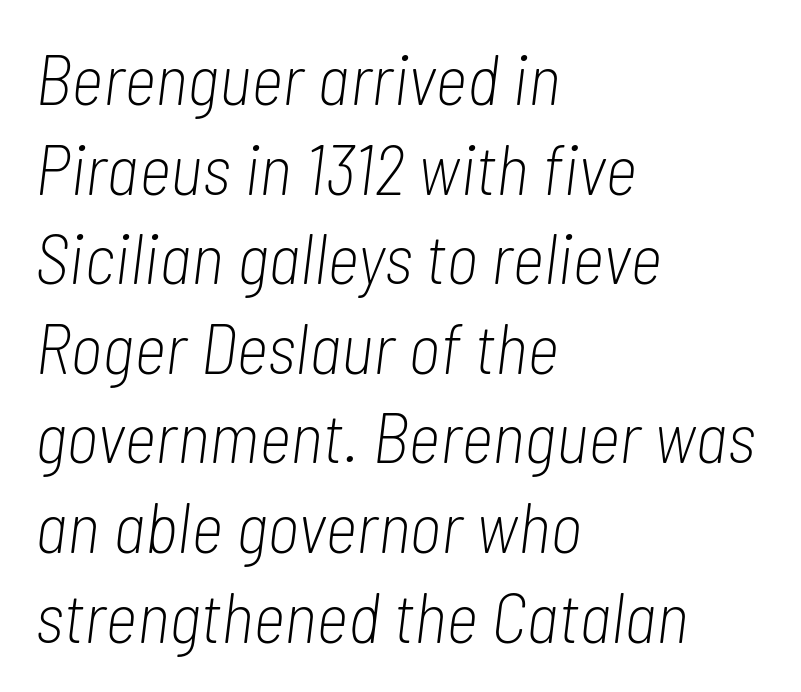
Q: Is the text bold? A: No.
Q: Is the text italic (slanted)? A: Yes, it leans right by about 7 degrees.
Q: Is the text underlined? A: No.
Q: How is the paragraph aligned? A: Left-aligned.
Q: Is the spacing between letters normal or unusually wide? A: Normal.
Q: Is the spacing between lines tight, normal or loose? A: Normal.
Q: Width (condensed, normal, or wide)? A: Condensed.
Q: Stroke contrast? A: Low.
Q: x-height? A: Medium.
Q: Monospaced? A: No.
